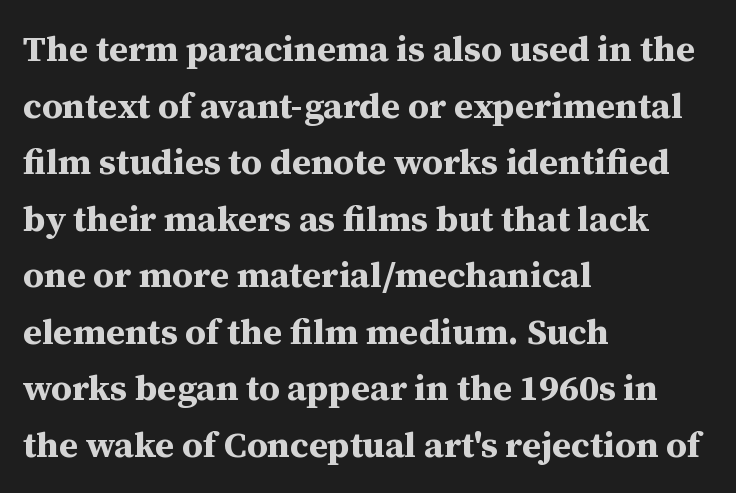
The image shows 36 px bold serif type, upright; set left-aligned, normal line spacing (1.57x), normal letter spacing, not underlined; medium stroke contrast and a medium x-height.
